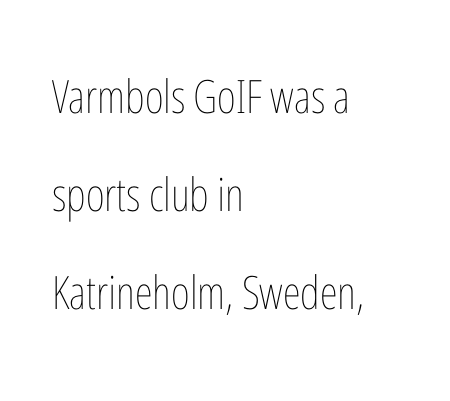
{"italic": "no", "bold": "no", "weight": "thin", "width": "condensed", "stroke_contrast": "low", "x_height": "medium", "monospaced": "no", "underline": "no", "align": "left", "line_spacing": "loose", "line_spacing_ratio": 2.13, "letter_spacing": "normal", "letter_spacing_em": 0.0, "glyph_px": 46}
